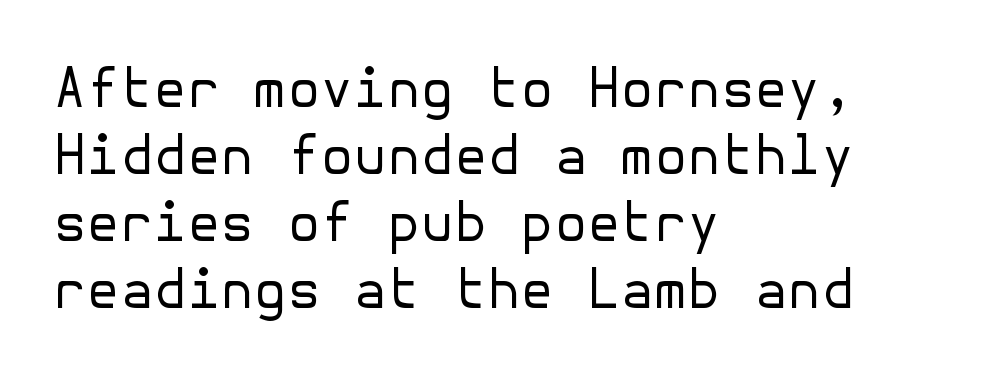
The image shows 54 px regular-weight sans-serif type, upright; set left-aligned, line spacing 1.24x, normal letter spacing, not underlined; low stroke contrast and a medium x-height.
